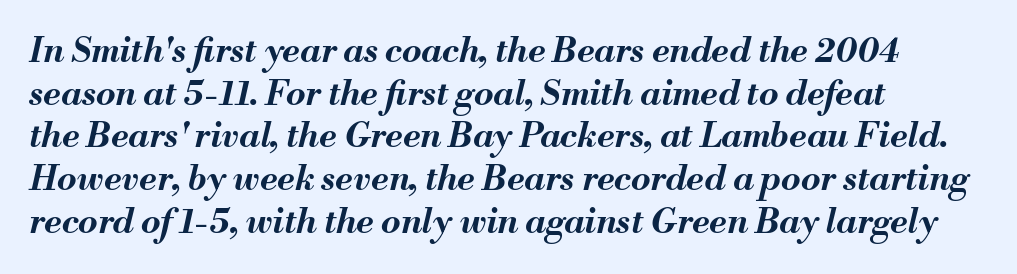
{"italic": "yes", "lean": "right", "slant_degrees": 13, "bold": "yes", "weight": "bold", "width": "normal", "stroke_contrast": "medium", "x_height": "small", "monospaced": "no", "underline": "no", "align": "left", "line_spacing_ratio": 1.22, "letter_spacing": "normal", "letter_spacing_em": 0.0, "glyph_px": 35}
